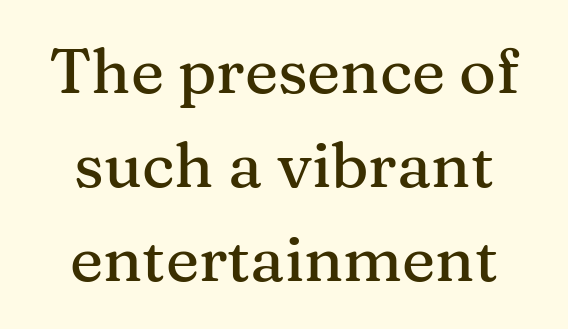
Standard letterfit; no display-style spreading of the glyphs. Centered paragraph, ragged on both sides. Font category for this specimen: serif. The letters stand upright; this is a roman face. The passage shown is not underscored anywhere. Vertical spacing — default.
